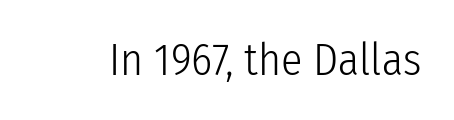
{"serif": "no", "italic": "no", "bold": "no", "weight": "light", "width": "condensed", "stroke_contrast": "low", "x_height": "medium", "monospaced": "no", "underline": "no", "letter_spacing": "normal", "letter_spacing_em": 0.0, "glyph_px": 44}
